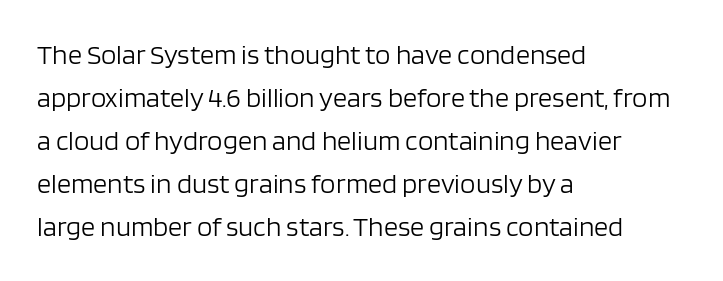
{"serif": "no", "italic": "no", "bold": "no", "weight": "light", "width": "normal", "stroke_contrast": "low", "x_height": "large", "monospaced": "no", "underline": "no", "align": "left", "line_spacing": "normal", "line_spacing_ratio": 1.54, "letter_spacing": "normal", "letter_spacing_em": 0.0, "glyph_px": 28}
